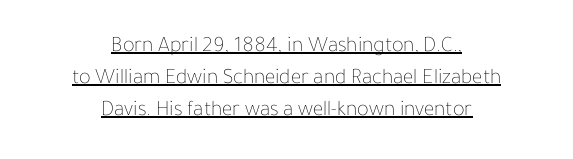
This is not heavy type; no bold has been used. A student would call this center alignment; a typographer would say set centered. The block of text has a typical density, with ordinary space between rows. Nothing unusual about the tracking: characters are spaced as the font intends.
